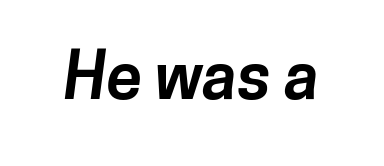
{"serif": "no", "bold": "yes", "weight": "bold", "width": "normal", "stroke_contrast": "low", "x_height": "medium", "monospaced": "no", "underline": "no", "letter_spacing": "normal", "letter_spacing_em": 0.0, "glyph_px": 65}
